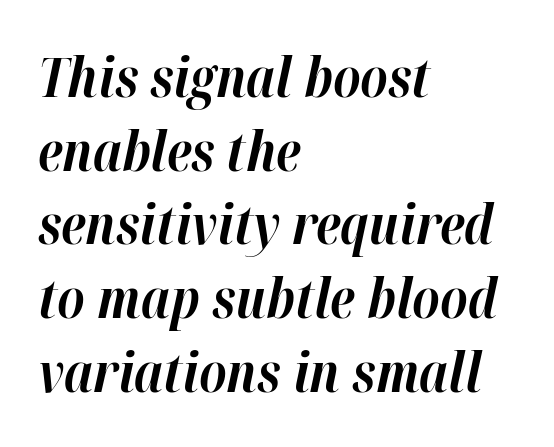
{"italic": "yes", "lean": "right", "slant_degrees": 12, "bold": "yes", "weight": "bold", "width": "normal", "stroke_contrast": "high", "x_height": "medium", "monospaced": "no", "underline": "no", "align": "left", "line_spacing": "normal", "line_spacing_ratio": 1.34, "letter_spacing": "normal", "letter_spacing_em": 0.0, "glyph_px": 55}
